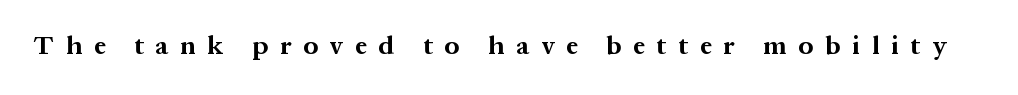
Q: Is the text bold? A: Yes.
Q: Is the text italic (slanted)? A: No, it is upright.
Q: Is the text underlined? A: No.
Q: Is the spacing between letters normal or unusually wide? A: Unusually wide.
